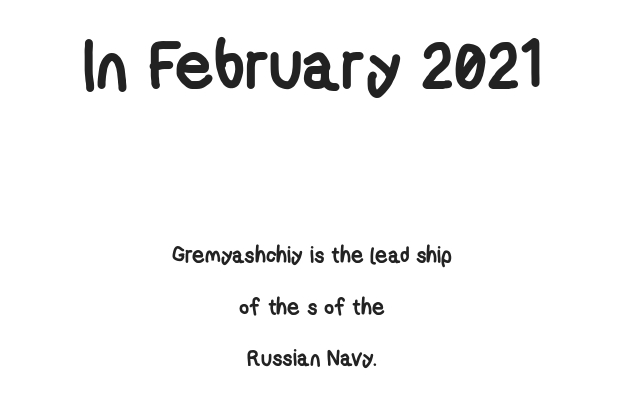
Q: Is the text bold? A: Yes.
Q: Is the typeface a serif or a sans-serif typeface? A: Sans-serif.
Q: Is the text underlined? A: No.
Q: How is the paragraph aligned? A: Centered.
Q: Is the spacing between letters normal or unusually wide? A: Normal.
Q: Is the spacing between lines tight, normal or loose? A: Loose.
Q: Which block of text is set in a larger size, the first (top) or the second (bottom)? A: The first (top) one.
Q: Width (condensed, normal, or wide)? A: Condensed.
Q: Stroke contrast? A: Low.
Q: x-height? A: Medium.
Q: Monospaced? A: No.
